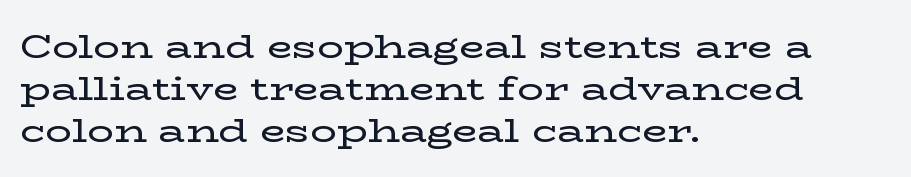
Q: Is the text italic (slanted)? A: No, it is upright.
Q: Is the typeface a serif or a sans-serif typeface? A: Serif.
Q: Is the text underlined? A: No.
Q: How is the paragraph aligned? A: Left-aligned.
Q: Is the spacing between letters normal or unusually wide? A: Normal.
Q: Is the spacing between lines tight, normal or loose? A: Normal.
Q: Width (condensed, normal, or wide)? A: Wide.
Q: Stroke contrast? A: Low.
Q: x-height? A: Medium.
Q: Monospaced? A: No.
